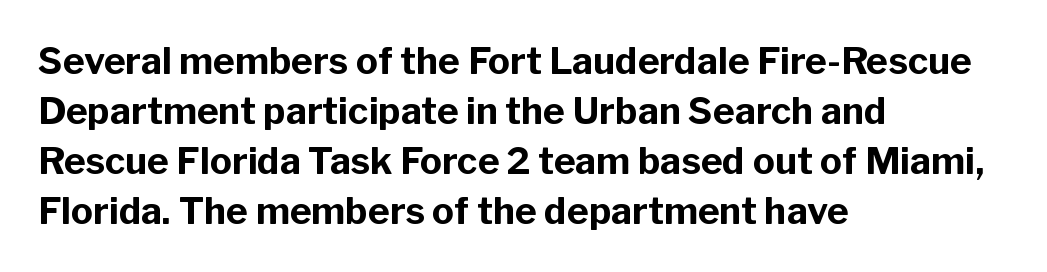
{"serif": "no", "italic": "no", "bold": "yes", "weight": "bold", "width": "normal", "stroke_contrast": "low", "x_height": "medium", "monospaced": "no", "underline": "no", "align": "left", "line_spacing": "normal", "line_spacing_ratio": 1.35, "letter_spacing": "normal", "letter_spacing_em": 0.0, "glyph_px": 37}
